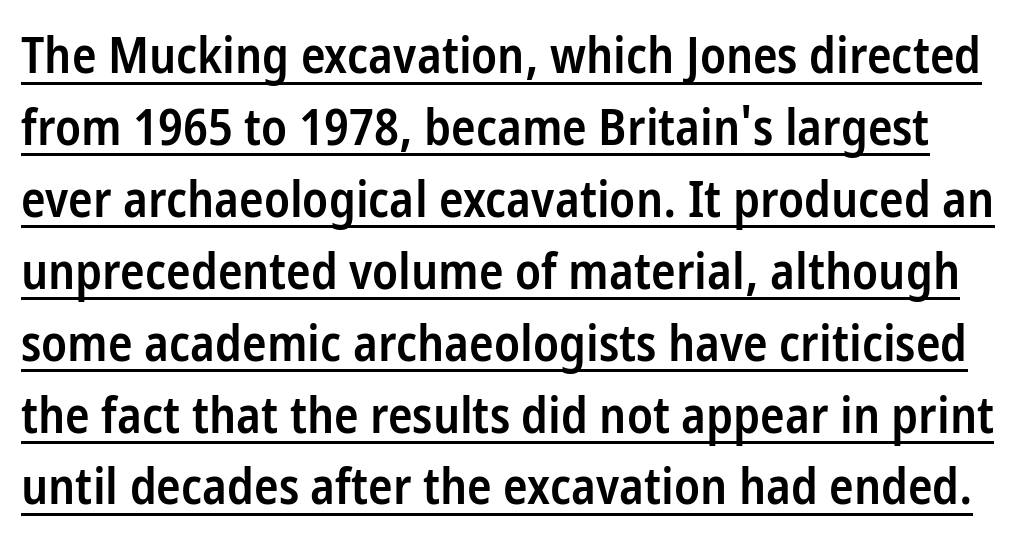
The image shows 51 px semibold, condensed sans-serif type, upright; set normal line spacing (1.41x), normal letter spacing, underlined; low stroke contrast and a medium x-height.
